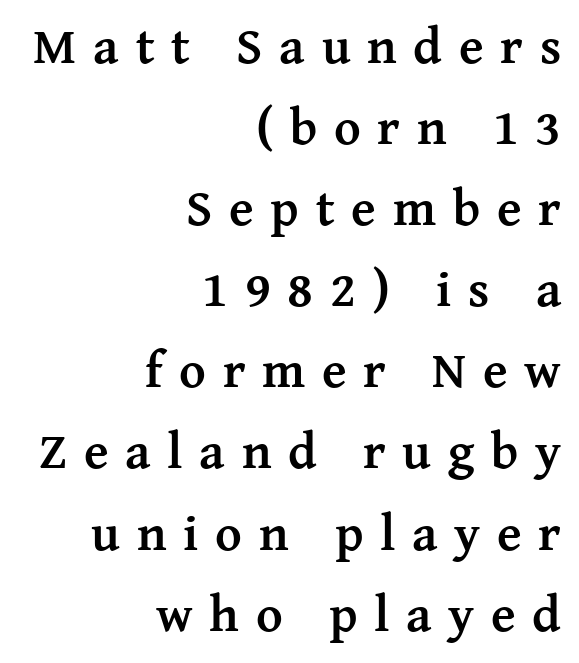
Alignment: flush right. Proportional: the letters do not fall into vertical columns. The rendering uses a moderate line-height, typical for paragraphs. These lines carry a lot of weight — the face is fully bold. Old-style or modern, the face here clearly has serifs. Compared with typical body copy, the letter spacing here is much looser.
